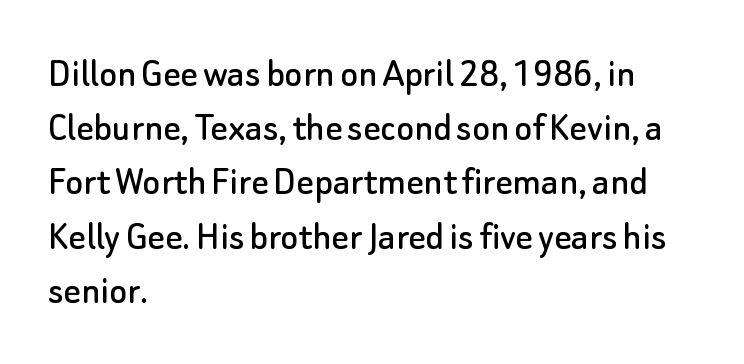
Q: Is the text italic (slanted)? A: No, it is upright.
Q: Is the typeface a serif or a sans-serif typeface? A: Sans-serif.
Q: Is the text underlined? A: No.
Q: How is the paragraph aligned? A: Left-aligned.
Q: Is the spacing between letters normal or unusually wide? A: Normal.
Q: Is the spacing between lines tight, normal or loose? A: Normal.
Q: Width (condensed, normal, or wide)? A: Normal.
Q: Stroke contrast? A: Low.
Q: x-height? A: Small.
Q: Monospaced? A: No.
